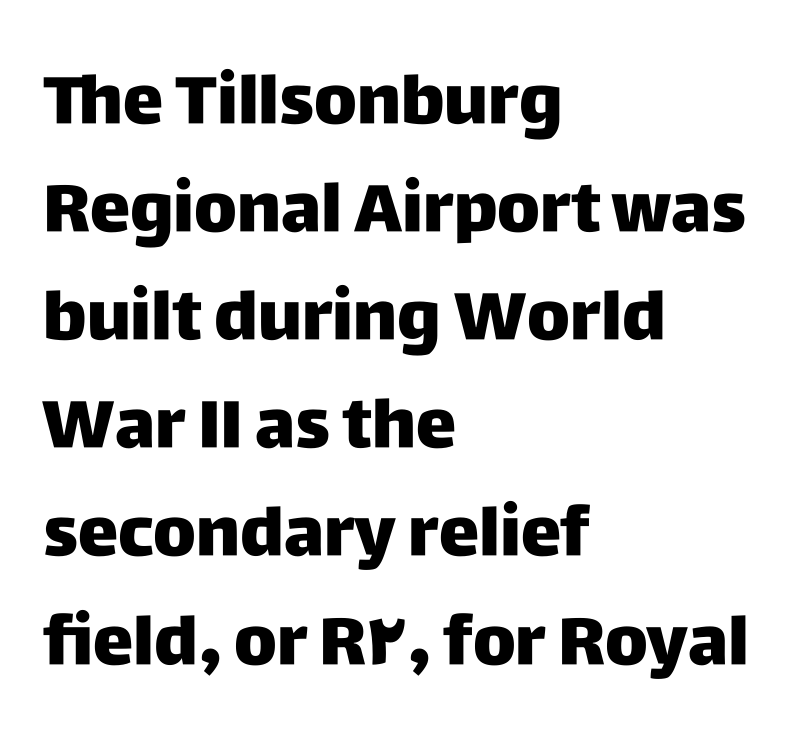
Q: Is the text italic (slanted)? A: No, it is upright.
Q: Is the typeface a serif or a sans-serif typeface? A: Sans-serif.
Q: Is the text underlined? A: No.
Q: How is the paragraph aligned? A: Left-aligned.
Q: Is the spacing between letters normal or unusually wide? A: Normal.
Q: Is the spacing between lines tight, normal or loose? A: Normal.
Q: Width (condensed, normal, or wide)? A: Normal.
Q: Stroke contrast? A: Low.
Q: x-height? A: Large.
Q: Monospaced? A: No.
